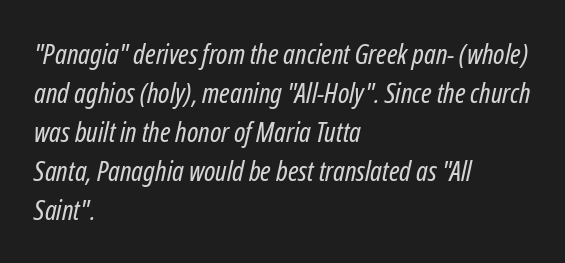
The image shows 28 px regular-weight, condensed type, italic (leaning right); set left-aligned, normal line spacing (1.39x), normal letter spacing, not underlined; low stroke contrast and a medium x-height.
